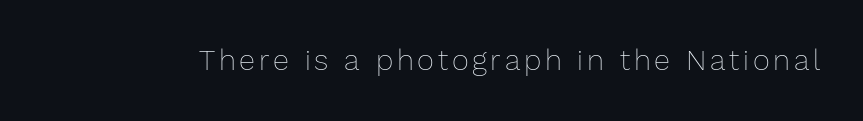
Rule under the text: the space is simply empty. Every character sits straight up, as roman type does. Letters have the restrained weight of plain body copy at most. Spacing verdict: proportional, widths tailored to each character.
